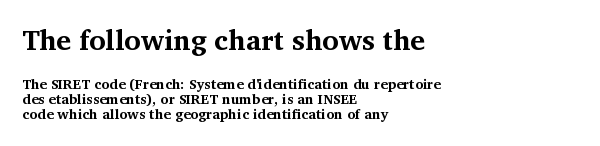
Q: Is the text bold? A: Yes.
Q: Is the text italic (slanted)? A: No, it is upright.
Q: Is the typeface a serif or a sans-serif typeface? A: Serif.
Q: Is the text underlined? A: No.
Q: How is the paragraph aligned? A: Left-aligned.
Q: Is the spacing between letters normal or unusually wide? A: Normal.
Q: Is the spacing between lines tight, normal or loose? A: Tight.
Q: Which block of text is set in a larger size, the first (top) or the second (bottom)? A: The first (top) one.
Q: Width (condensed, normal, or wide)? A: Normal.
Q: Stroke contrast? A: Medium.
Q: x-height? A: Medium.
Q: Monospaced? A: No.
